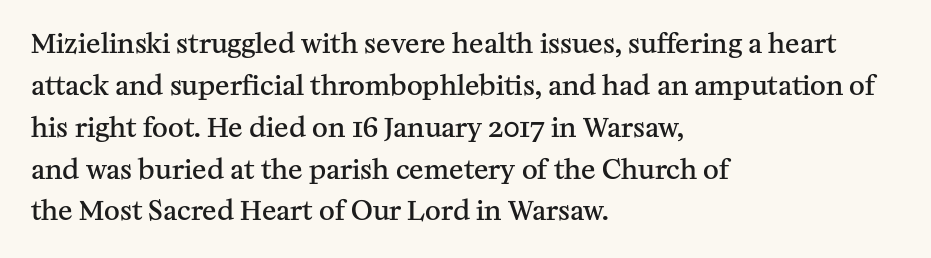
Has an underline been added? It has not. Look at the stroke-to-counter ratio: somewhat heavy, a semibold. Style check: upright. The letterforms sit shoulder to shoulder at normal distance. The paragraph has a hard left edge and a soft right edge.
